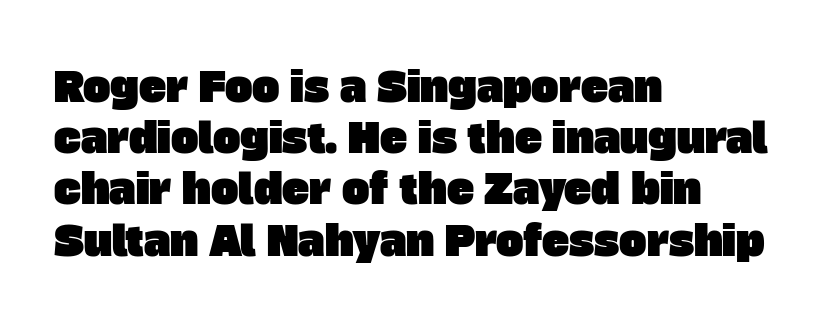
Q: Is the typeface a serif or a sans-serif typeface? A: Sans-serif.
Q: Is the text underlined? A: No.
Q: How is the paragraph aligned? A: Left-aligned.
Q: Is the spacing between letters normal or unusually wide? A: Normal.
Q: Is the spacing between lines tight, normal or loose? A: Normal.
Q: Width (condensed, normal, or wide)? A: Normal.
Q: Stroke contrast? A: Low.
Q: x-height? A: Large.
Q: Monospaced? A: No.
